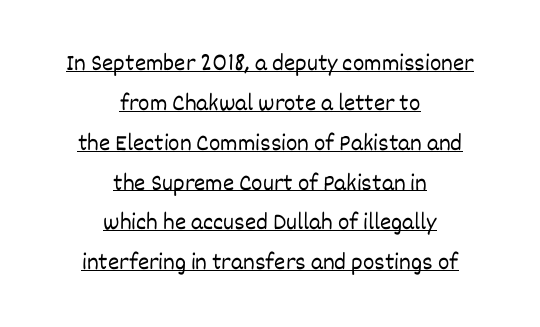
{"italic": "no", "bold": "no", "underline": "yes", "align": "center", "line_spacing": "normal", "line_spacing_ratio": 1.66, "letter_spacing": "normal", "letter_spacing_em": 0.0, "glyph_px": 24}
